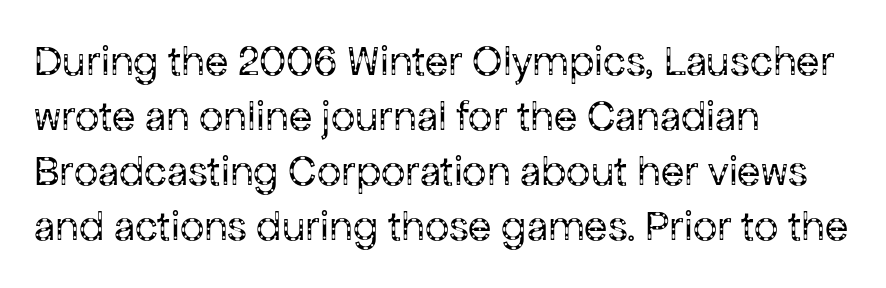
The image shows 43 px regular-weight sans-serif type, upright; set left-aligned, normal line spacing (1.28x), normal letter spacing, not underlined; low stroke contrast and a medium x-height.
